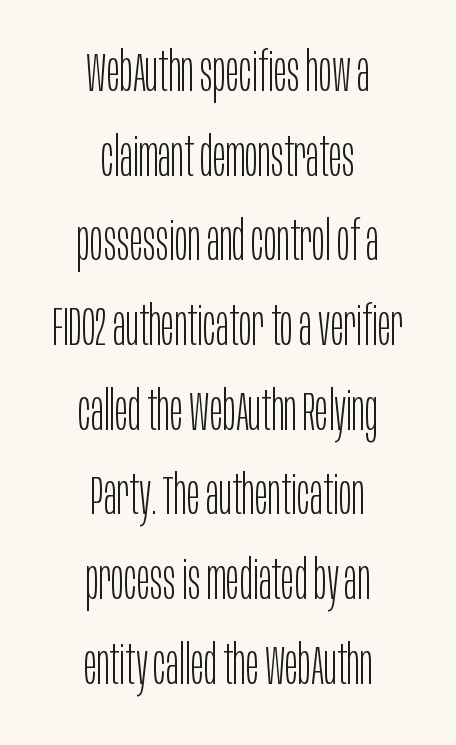
{"serif": "no", "italic": "no", "bold": "no", "weight": "light", "width": "condensed", "stroke_contrast": "low", "x_height": "large", "monospaced": "no", "underline": "no", "align": "center", "line_spacing": "normal", "line_spacing_ratio": 1.54, "letter_spacing": "normal", "letter_spacing_em": 0.0, "glyph_px": 55}
